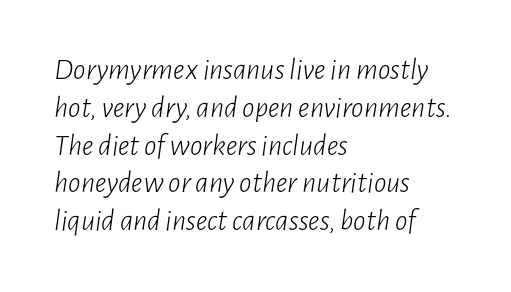
Q: Is the text bold? A: No.
Q: Is the text italic (slanted)? A: Yes, it leans right by about 7 degrees.
Q: Is the text underlined? A: No.
Q: How is the paragraph aligned? A: Left-aligned.
Q: Is the spacing between letters normal or unusually wide? A: Normal.
Q: Width (condensed, normal, or wide)? A: Condensed.
Q: Stroke contrast? A: Low.
Q: x-height? A: Medium.
Q: Monospaced? A: No.
